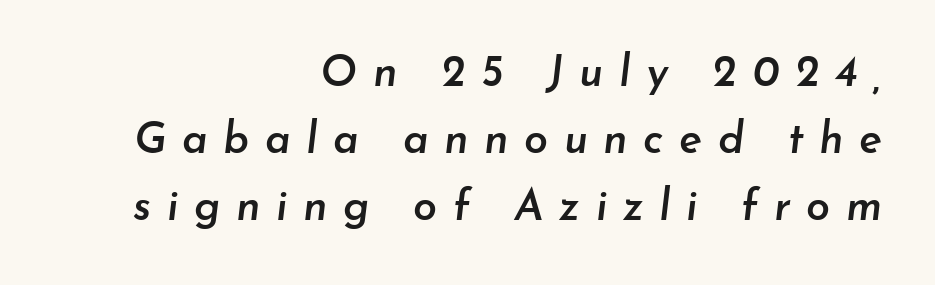
The image shows 43 px semibold type, italic (leaning right); set right-aligned, normal line spacing (1.56x), unusually wide letter spacing (+0.36 em), not underlined; low stroke contrast and a small x-height.
